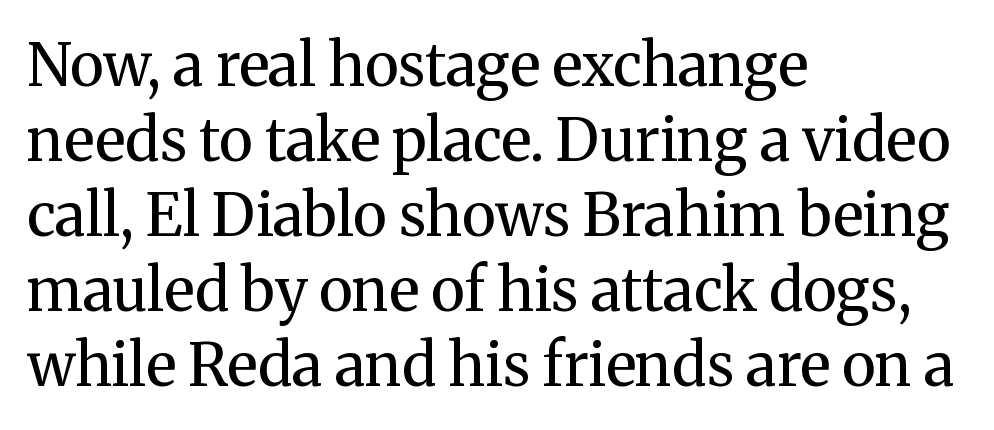
The image shows 59 px regular-weight serif type, upright; set left-aligned, normal line spacing (1.27x), normal letter spacing, not underlined; medium stroke contrast and a medium x-height.
